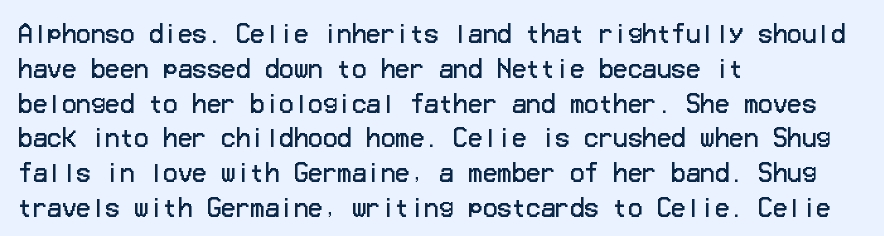
{"italic": "no", "bold": "no", "underline": "no", "align": "left", "line_spacing": "normal", "line_spacing_ratio": 1.45, "letter_spacing": "normal", "letter_spacing_em": 0.0, "glyph_px": 24}
